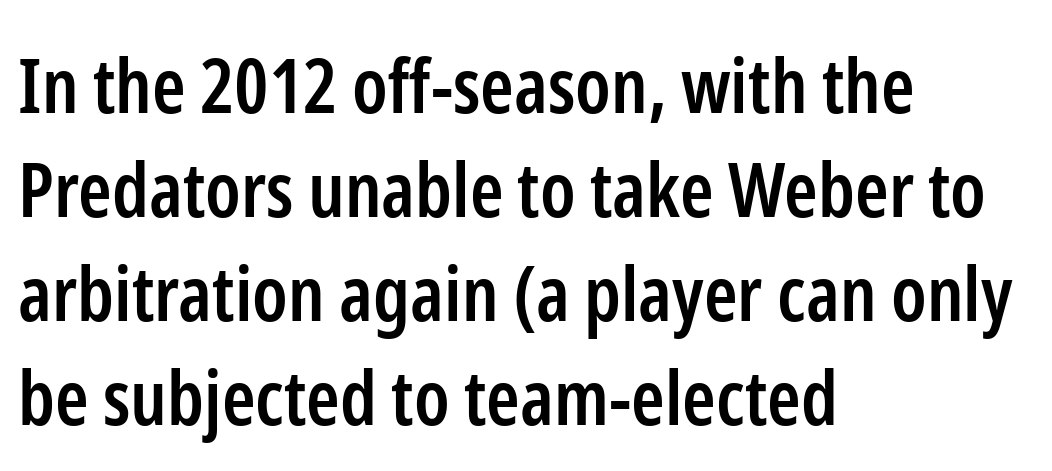
The image shows 76 px semibold, condensed sans-serif type, upright; set left-aligned, normal line spacing (1.37x), normal letter spacing, not underlined; low stroke contrast and a medium x-height.
